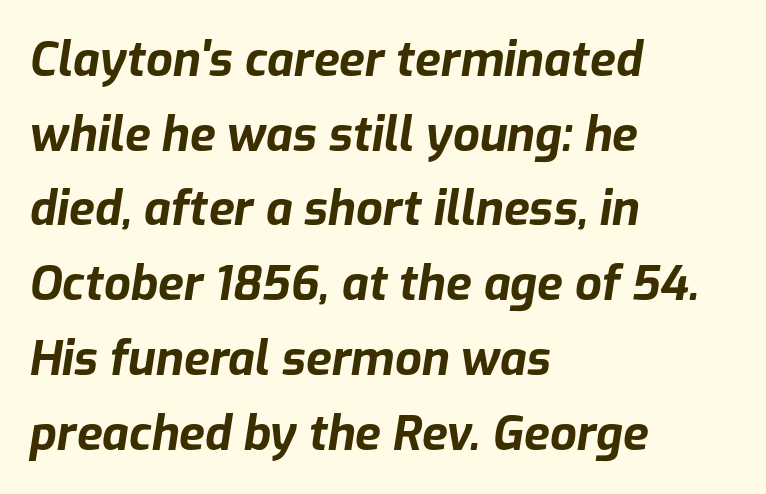
{"italic": "yes", "lean": "right", "slant_degrees": 9, "bold": "yes", "weight": "bold", "width": "normal", "stroke_contrast": "low", "x_height": "medium", "monospaced": "no", "underline": "no", "align": "left", "line_spacing": "normal", "line_spacing_ratio": 1.59, "letter_spacing": "normal", "letter_spacing_em": 0.0, "glyph_px": 47}
